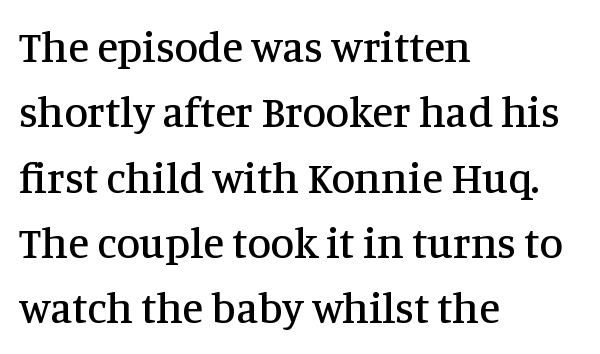
Q: Is the text italic (slanted)? A: No, it is upright.
Q: Is the typeface a serif or a sans-serif typeface? A: Serif.
Q: Is the text underlined? A: No.
Q: How is the paragraph aligned? A: Left-aligned.
Q: Is the spacing between letters normal or unusually wide? A: Normal.
Q: Is the spacing between lines tight, normal or loose? A: Normal.
Q: Width (condensed, normal, or wide)? A: Normal.
Q: Stroke contrast? A: Medium.
Q: x-height? A: Large.
Q: Monospaced? A: No.
